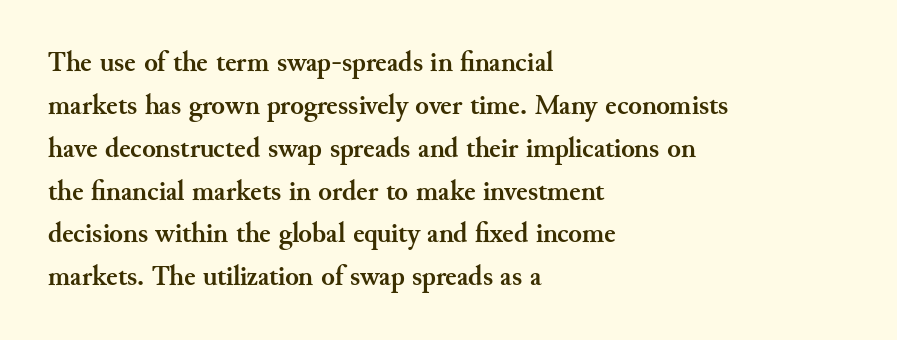
A typesetter would label this face a serif. The zone under the glyphs is completely vacant. Baseline-to-baseline distance is the conventional proportion of letter height. The passage is arranged the way most books set body copy — flush left.
